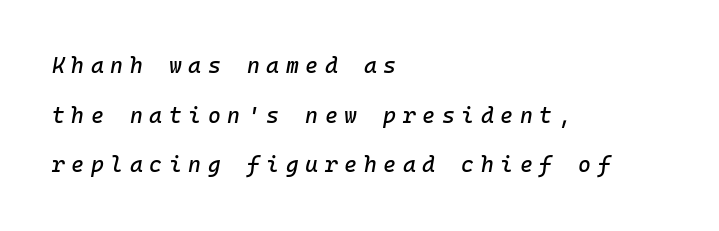
This is oblique type, the kind used for emphasis or titles. The gaps between neighbouring characters are conspicuously large. Descenders hang freely into open space. The rendering uses a large line-height, opening up the rows.
